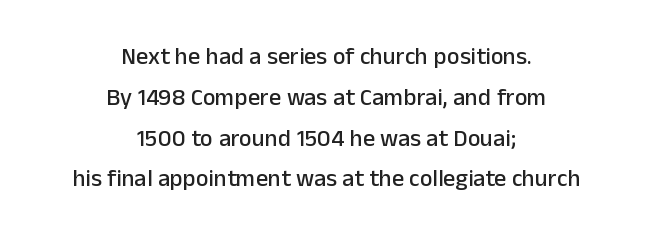
Q: Is the text italic (slanted)? A: No, it is upright.
Q: Is the text underlined? A: No.
Q: How is the paragraph aligned? A: Centered.
Q: Is the spacing between letters normal or unusually wide? A: Normal.
Q: Is the spacing between lines tight, normal or loose? A: Normal.
